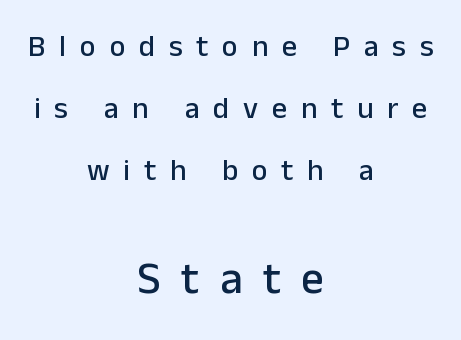
Q: Is the text italic (slanted)? A: No, it is upright.
Q: Is the typeface a serif or a sans-serif typeface? A: Sans-serif.
Q: Is the text underlined? A: No.
Q: How is the paragraph aligned? A: Centered.
Q: Is the spacing between letters normal or unusually wide? A: Unusually wide.
Q: Is the spacing between lines tight, normal or loose? A: Loose.
Q: Which block of text is set in a larger size, the first (top) or the second (bottom)? A: The second (bottom) one.
Q: Width (condensed, normal, or wide)? A: Normal.
Q: Stroke contrast? A: Low.
Q: x-height? A: Medium.
Q: Monospaced? A: No.
